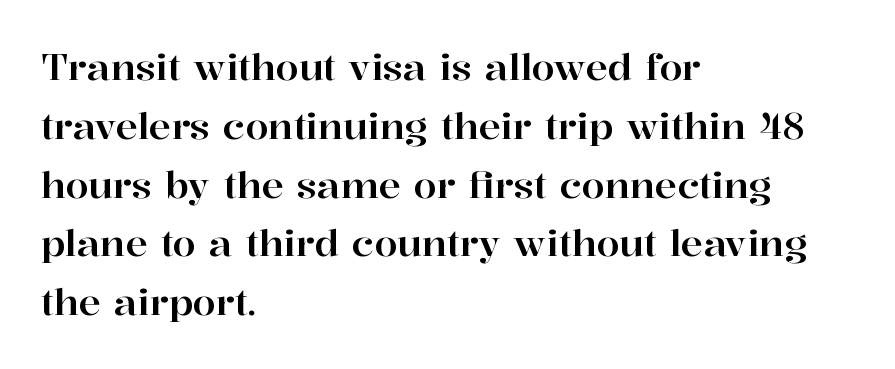
Character widths vary here, with narrow letters taking less room than wide ones. Words float on clear page, feet unadorned. The designer left line spacing at the default. Characters follow at the spacing the type designer built in. Line beginnings align vertically; line endings do not.
